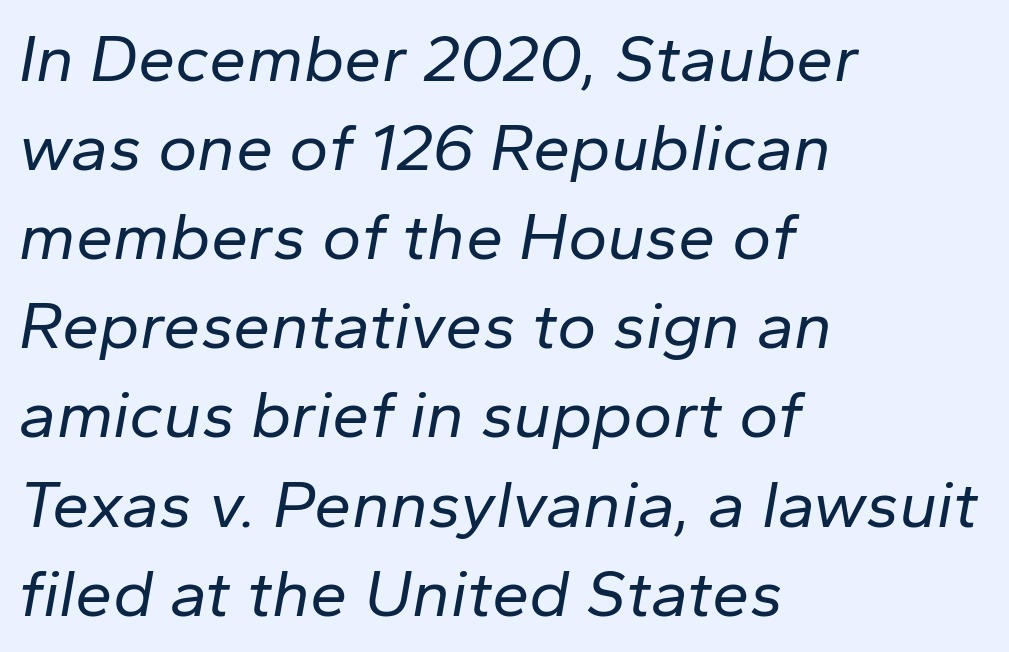
Q: Is the text bold? A: No.
Q: Is the text italic (slanted)? A: Yes, it leans right by about 10 degrees.
Q: Is the text underlined? A: No.
Q: How is the paragraph aligned? A: Left-aligned.
Q: Is the spacing between letters normal or unusually wide? A: Normal.
Q: Is the spacing between lines tight, normal or loose? A: Normal.
Q: Width (condensed, normal, or wide)? A: Normal.
Q: Stroke contrast? A: Low.
Q: x-height? A: Medium.
Q: Monospaced? A: No.
